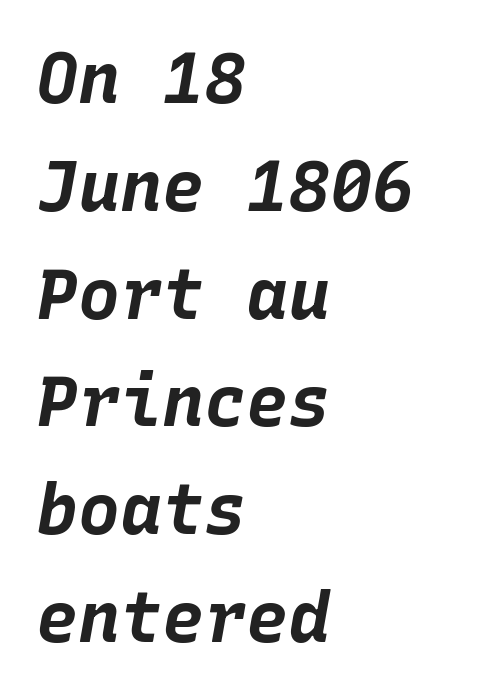
Q: Is the text bold? A: Yes.
Q: Is the text italic (slanted)? A: Yes, it leans right by about 10 degrees.
Q: Is the text underlined? A: No.
Q: How is the paragraph aligned? A: Left-aligned.
Q: Is the spacing between letters normal or unusually wide? A: Normal.
Q: Is the spacing between lines tight, normal or loose? A: Normal.
Q: Width (condensed, normal, or wide)? A: Normal.
Q: Stroke contrast? A: Low.
Q: x-height? A: Large.
Q: Monospaced? A: Yes.
